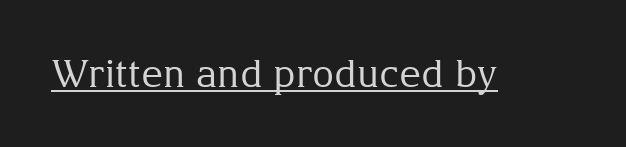
The image shows 38 px regular-weight serif type, upright; set normal letter spacing, underlined; medium stroke contrast and a medium x-height.
